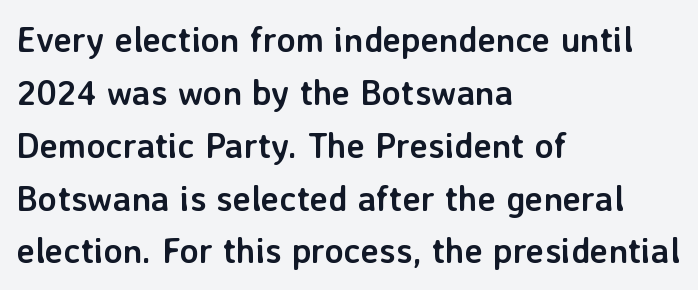
Q: Is the text bold? A: Yes.
Q: Is the text italic (slanted)? A: No, it is upright.
Q: Is the typeface a serif or a sans-serif typeface? A: Sans-serif.
Q: Is the text underlined? A: No.
Q: How is the paragraph aligned? A: Left-aligned.
Q: Is the spacing between letters normal or unusually wide? A: Normal.
Q: Is the spacing between lines tight, normal or loose? A: Normal.
Q: Width (condensed, normal, or wide)? A: Normal.
Q: Stroke contrast? A: Low.
Q: x-height? A: Medium.
Q: Monospaced? A: No.
